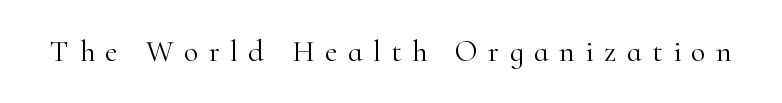
The image shows 30 px light serif type, upright; set unusually wide letter spacing (+0.35 em), not underlined; high stroke contrast and a small x-height.
